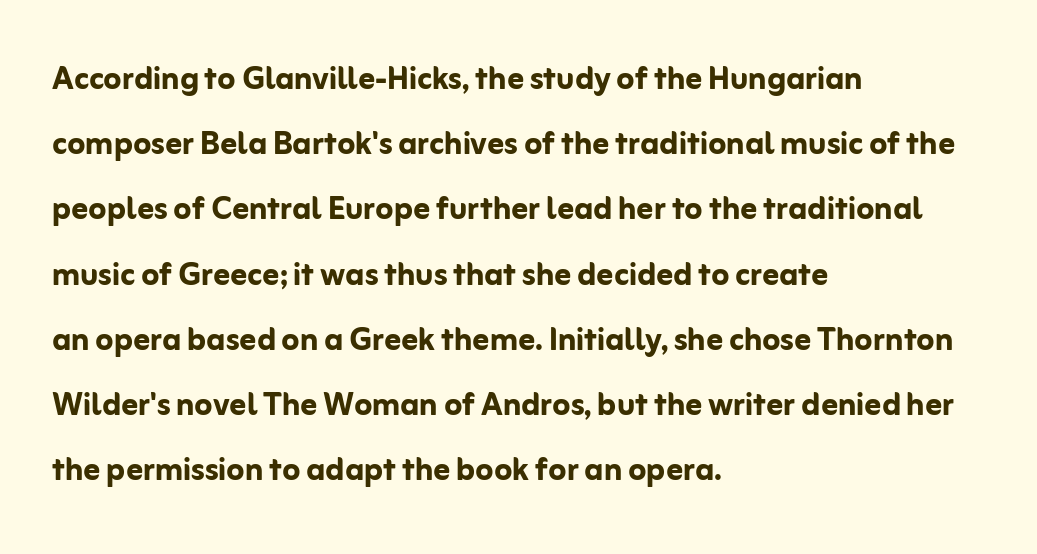
The image shows 41 px semibold sans-serif type, upright; set left-aligned, normal line spacing (1.59x), normal letter spacing, not underlined; low stroke contrast and a medium x-height.
